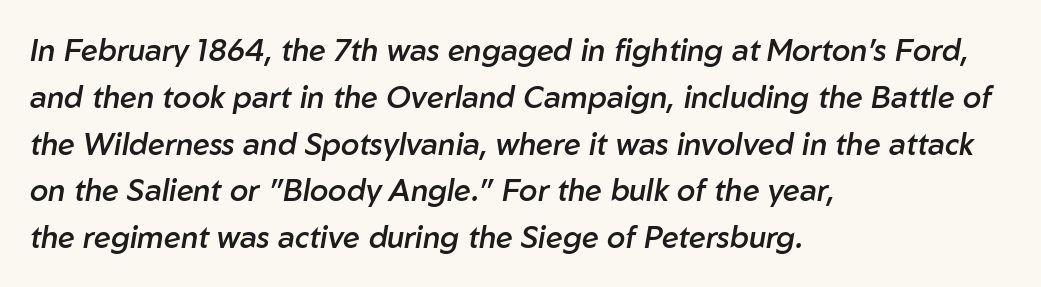
The image shows 30 px semibold type, italic (leaning right); set left-aligned, normal line spacing (1.56x), normal letter spacing, not underlined; low stroke contrast and a medium x-height.
